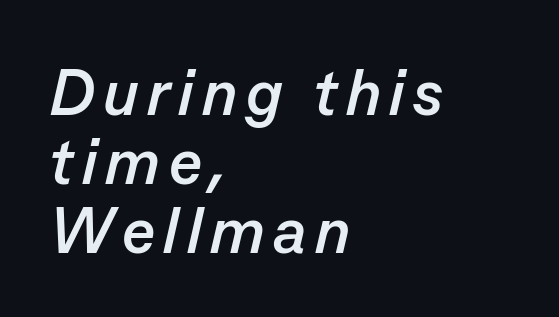
The characters look thick and weighty, a clear bold. Each new line begins almost immediately beneath the previous one. In CSS terms this would be text-align: left. Compared with ordinary roman type, these characters are visibly tilted. Each letter keeps its own natural width here, so spacing adapts to shape. Quick note: underline off.
